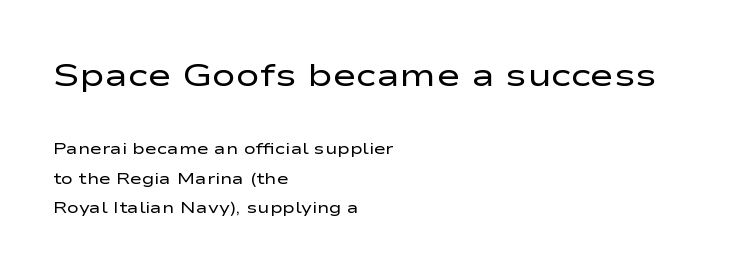
The image shows 32 px regular-weight, wide sans-serif type, upright; set left-aligned, line spacing 1.84x, normal letter spacing, not underlined; the first (top) block is 2.0x larger; low stroke contrast and a medium x-height.
